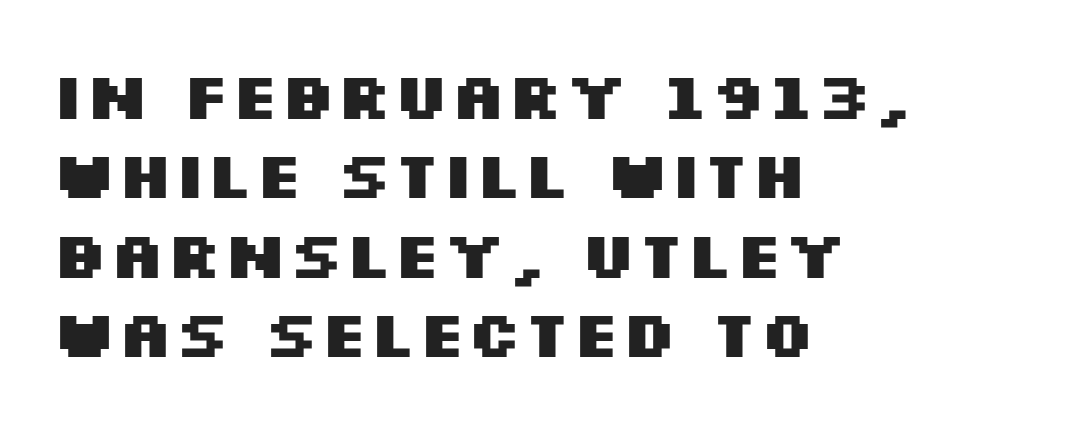
The image shows 65 px heavy, wide sans-serif type, upright; set left-aligned, line spacing 1.22x, normal letter spacing, not underlined; medium stroke contrast and a large x-height.
